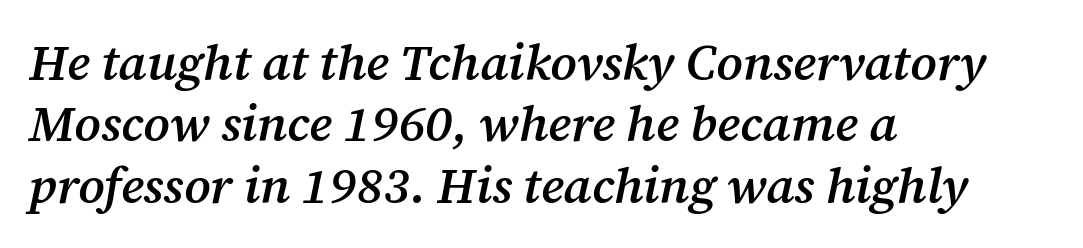
{"serif": "yes", "italic": "yes", "lean": "right", "slant_degrees": 12, "bold": "semi", "weight": "semibold", "width": "normal", "stroke_contrast": "medium", "x_height": "medium", "monospaced": "no", "underline": "no", "align": "left", "line_spacing_ratio": 1.23, "letter_spacing": "normal", "letter_spacing_em": 0.0, "glyph_px": 50}
